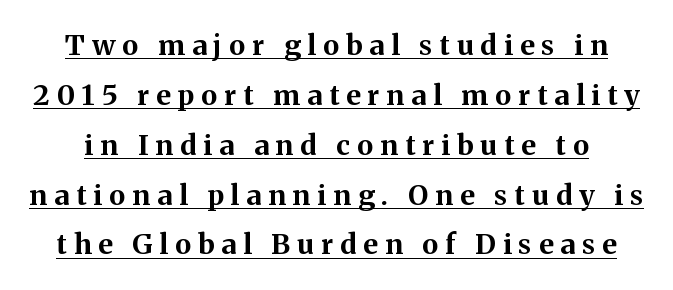
If you drew a line through each stem, it would be perfectly vertical. What kind of face is this? One with serifs. Honestly, the underline is the first thing you notice here. The face used here is rendered with a markedly widened letterfit. Here the designer chose a conventional face with non-uniform glyph widths.
